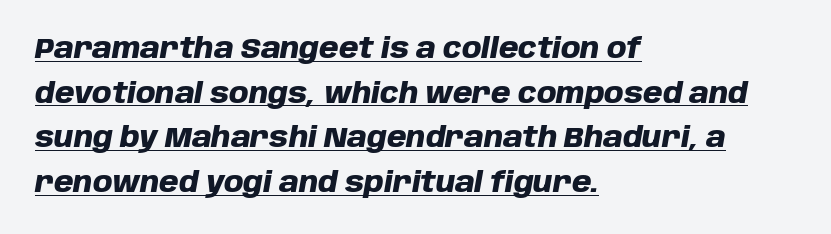
{"italic": "yes", "lean": "right", "slant_degrees": 10, "bold": "yes", "weight": "heavy", "width": "normal", "stroke_contrast": "low", "x_height": "large", "monospaced": "no", "underline": "yes", "align": "left", "line_spacing": "normal", "line_spacing_ratio": 1.59, "letter_spacing": "normal", "letter_spacing_em": 0.0, "glyph_px": 28}
